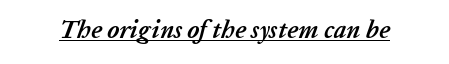
Q: Is the text bold? A: Yes.
Q: Is the text italic (slanted)? A: Yes, it leans right by about 20 degrees.
Q: Is the text underlined? A: Yes.
Q: Is the spacing between letters normal or unusually wide? A: Normal.
